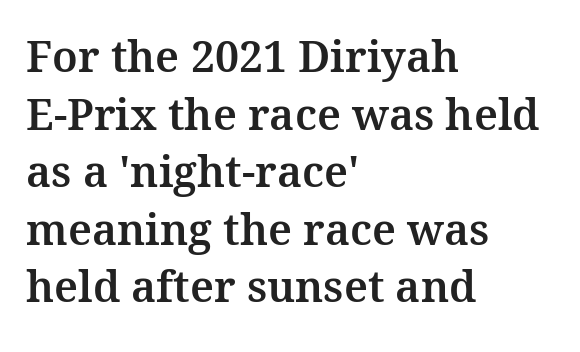
{"serif": "yes", "italic": "no", "width": "normal", "stroke_contrast": "medium", "x_height": "medium", "monospaced": "no", "underline": "no", "align": "left", "line_spacing": "normal", "line_spacing_ratio": 1.34, "letter_spacing": "normal", "letter_spacing_em": 0.0, "glyph_px": 43}
